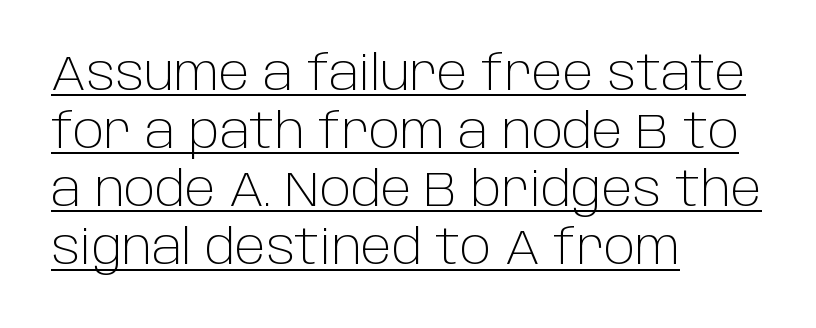
Are there feet on the stems? There aren't — it's a sans. The paragraph shown leans on its left margin. The type sits square on the baseline with zero lean. A continuous stroke trails under the words, as in a hyperlink.
